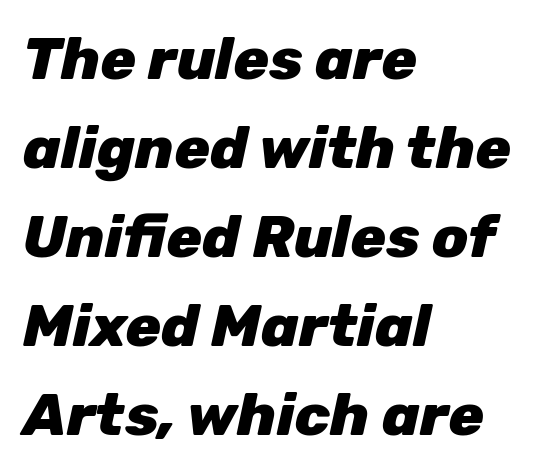
{"italic": "yes", "lean": "right", "slant_degrees": 12, "bold": "yes", "weight": "heavy", "width": "normal", "stroke_contrast": "low", "x_height": "medium", "monospaced": "no", "underline": "no", "align": "left", "line_spacing": "normal", "line_spacing_ratio": 1.51, "letter_spacing": "normal", "letter_spacing_em": 0.0, "glyph_px": 59}
